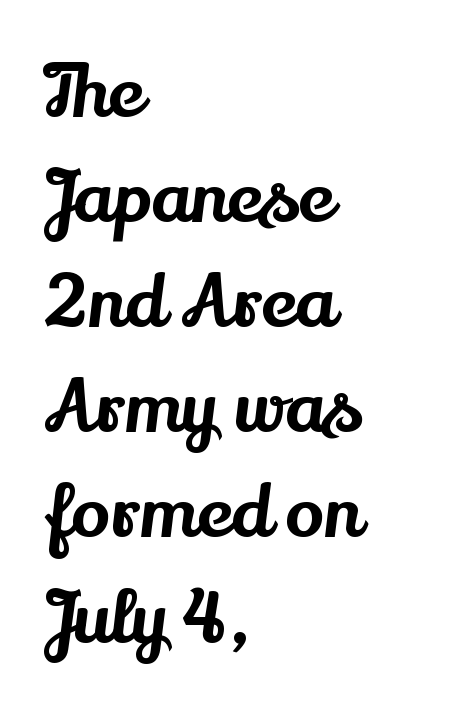
The image shows 72 px serif type; set left-aligned, normal line spacing (1.46x), normal letter spacing, not underlined; medium stroke contrast and a small x-height.
